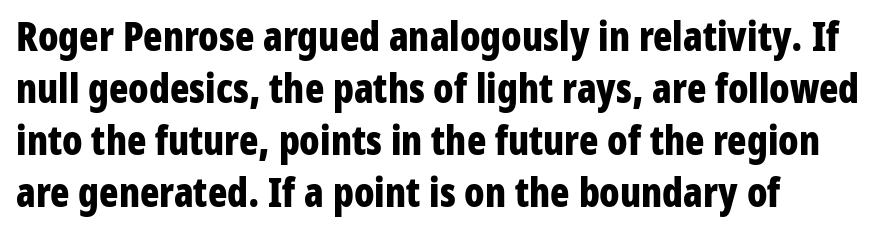
A normal amount of white space separates one row of letters from the next. The letters carry no serifs — their stems end cleanly without finishing strokes. Glance below the letters and you will spot only blank space. On the weight axis this lands at bold, roughly 700. Every stem runs plumb, perpendicular to the baseline.
